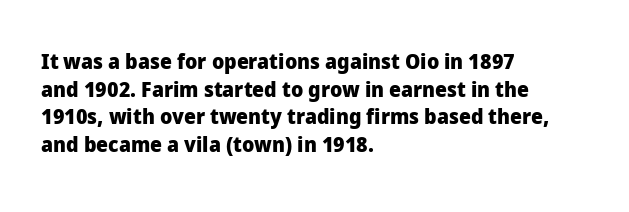
The image shows 21 px bold type, upright; set left-aligned, normal line spacing (1.31x), normal letter spacing, not underlined.
